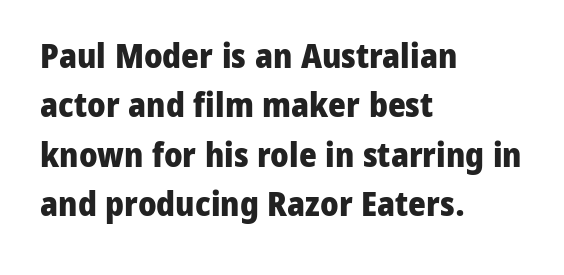
{"serif": "no", "italic": "no", "bold": "yes", "weight": "heavy", "width": "normal", "stroke_contrast": "low", "x_height": "medium", "monospaced": "no", "underline": "no", "align": "left", "line_spacing": "normal", "line_spacing_ratio": 1.45, "letter_spacing": "normal", "letter_spacing_em": 0.0, "glyph_px": 34}
